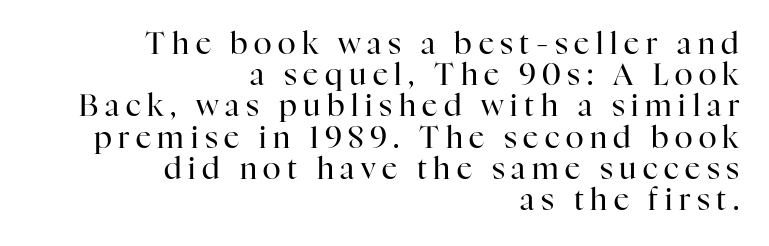
{"serif": "yes", "italic": "no", "bold": "no", "weight": "regular", "width": "normal", "stroke_contrast": "high", "x_height": "medium", "monospaced": "no", "underline": "no", "align": "right", "line_spacing": "tight", "line_spacing_ratio": 1.04, "letter_spacing": "wide", "letter_spacing_em": 0.22, "glyph_px": 30}
